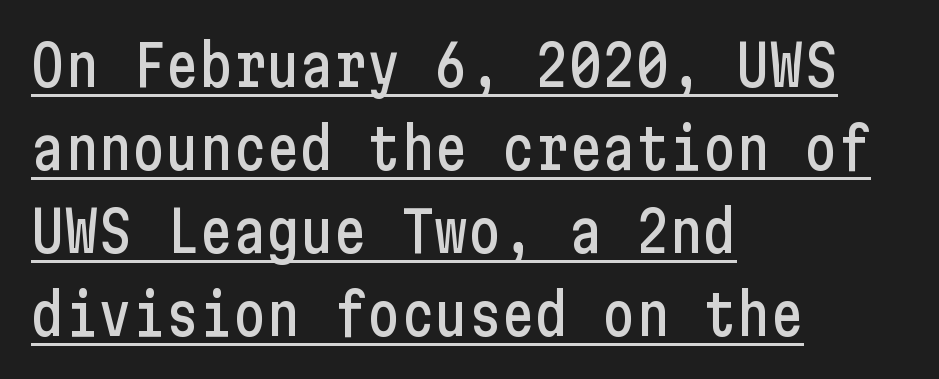
Q: Is the text italic (slanted)? A: No, it is upright.
Q: Is the typeface a serif or a sans-serif typeface? A: Sans-serif.
Q: Is the text underlined? A: Yes.
Q: How is the paragraph aligned? A: Left-aligned.
Q: Is the spacing between letters normal or unusually wide? A: Normal.
Q: Is the spacing between lines tight, normal or loose? A: Normal.
Q: Width (condensed, normal, or wide)? A: Condensed.
Q: Stroke contrast? A: Low.
Q: x-height? A: Medium.
